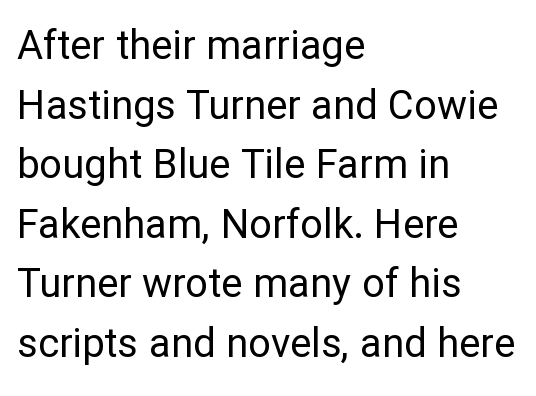
Grotesque or geometric, the face here clearly has no serifs. Does the copy run flush right? No — it runs flush left. Does the lettering tilt? It doesn't — this is upright. The line-height multiplier appears to be the usual default.
